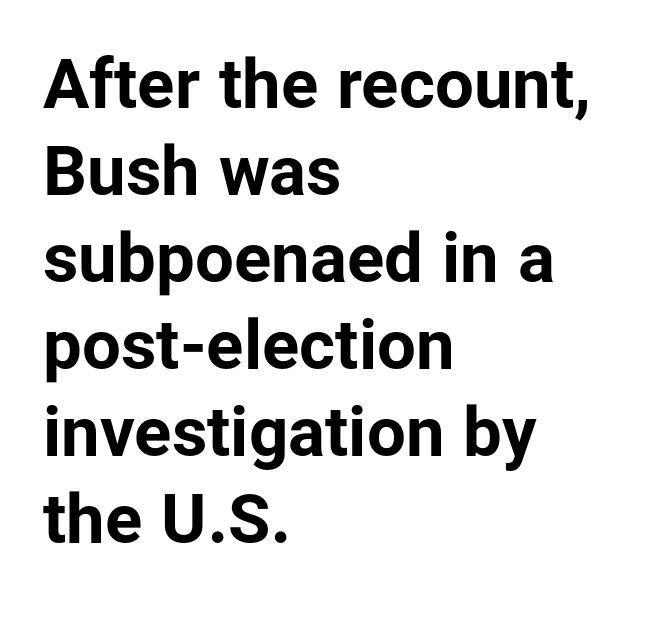
The image shows 69 px bold sans-serif type, upright; set left-aligned, normal line spacing (1.26x), normal letter spacing, not underlined; low stroke contrast and a medium x-height.
